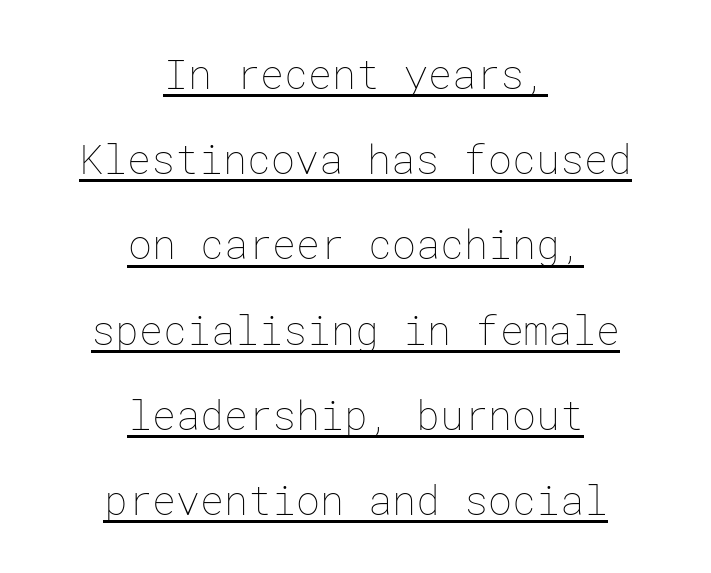
{"italic": "no", "bold": "no", "weight": "thin", "width": "normal", "stroke_contrast": "low", "x_height": "medium", "underline": "yes", "align": "center", "line_spacing": "loose", "line_spacing_ratio": 2.13, "letter_spacing": "normal", "letter_spacing_em": 0.0, "glyph_px": 40}
